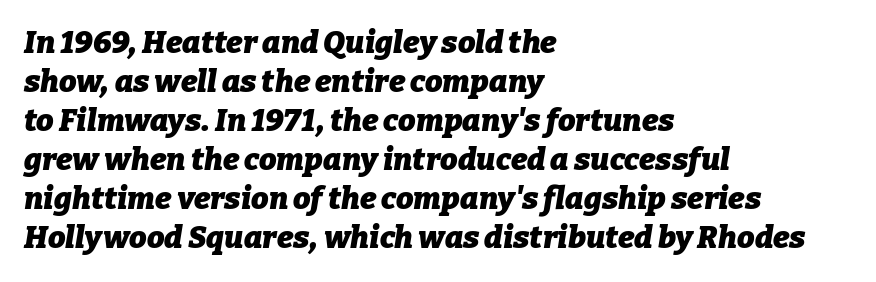
The passage is arranged the way most books set body copy — flush left. Varying glyph widths throughout — classic text-font behaviour. Glyph-to-glyph distance matches everyday printed text. Honestly, there is no underline to notice here at all. Heft: maximum for text — a bold. Students, observe: this is what conventionally led text looks like.
